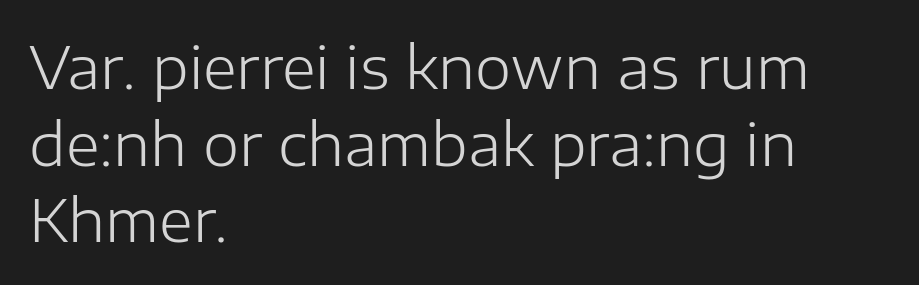
The image shows 58 px light sans-serif type, upright; set left-aligned, normal line spacing (1.32x), normal letter spacing, not underlined; low stroke contrast and a medium x-height.
